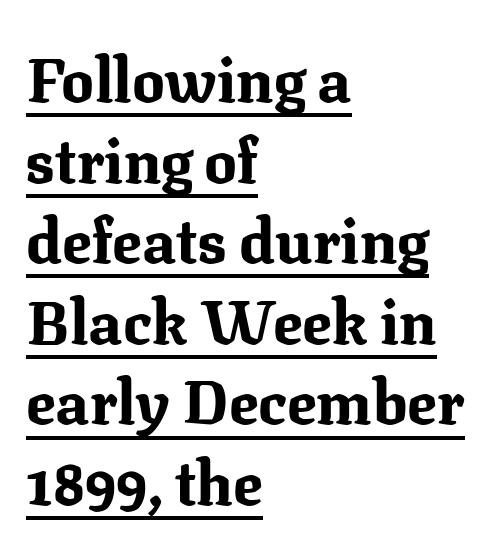
Q: Is the text bold? A: Yes.
Q: Is the text italic (slanted)? A: No, it is upright.
Q: Is the typeface a serif or a sans-serif typeface? A: Serif.
Q: Is the text underlined? A: Yes.
Q: How is the paragraph aligned? A: Left-aligned.
Q: Is the spacing between letters normal or unusually wide? A: Normal.
Q: Is the spacing between lines tight, normal or loose? A: Normal.
Q: Width (condensed, normal, or wide)? A: Normal.
Q: Stroke contrast? A: Medium.
Q: x-height? A: Medium.
Q: Monospaced? A: No.
